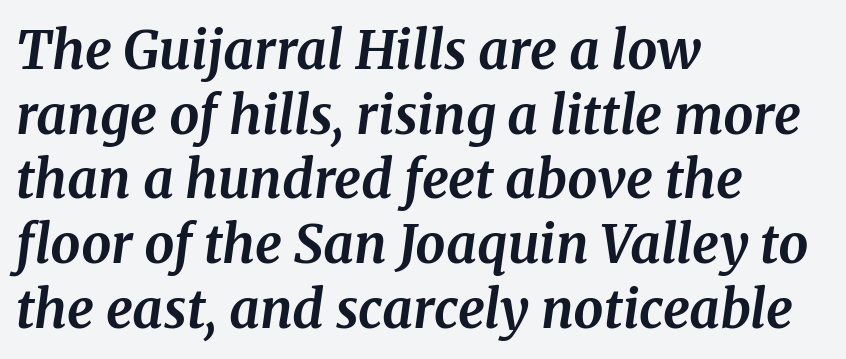
Reading down the block, your eye returns to a fixed left position each line. An italicized treatment has been applied to the whole sample. Here the glyphs are tracked normally, forming tight word shapes. I'd call this a serif setting — the letters wear small feet. Plain, unruled lines of type. The passage shown is typed in a proportional face where columns would drift.
